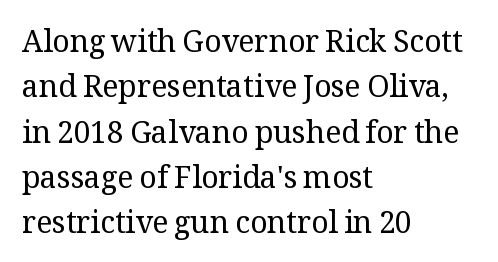
{"serif": "yes", "italic": "no", "bold": "no", "weight": "regular", "width": "normal", "stroke_contrast": "medium", "x_height": "medium", "monospaced": "no", "underline": "no", "align": "left", "line_spacing": "normal", "line_spacing_ratio": 1.51, "letter_spacing": "normal", "letter_spacing_em": 0.0, "glyph_px": 30}
